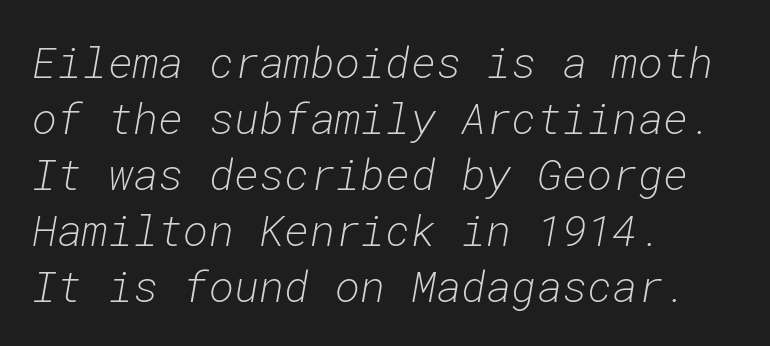
The image shows 43 px light type, italic (leaning right), monospaced; set left-aligned, normal line spacing (1.3x), normal letter spacing, not underlined; low stroke contrast and a medium x-height.
